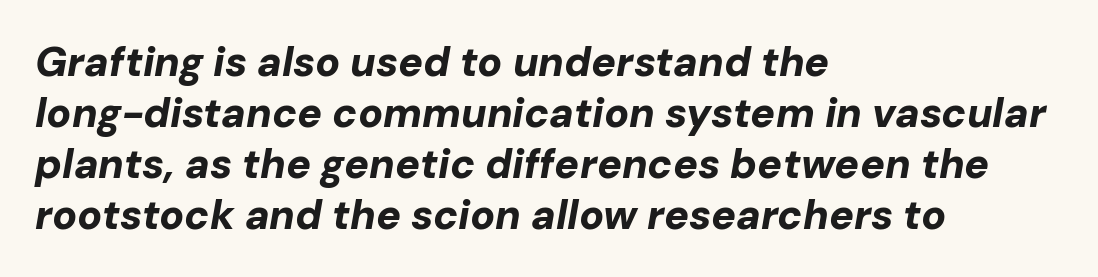
Q: Is the text bold? A: Yes.
Q: Is the text italic (slanted)? A: Yes, it leans right by about 10 degrees.
Q: Is the text underlined? A: No.
Q: How is the paragraph aligned? A: Left-aligned.
Q: Is the spacing between letters normal or unusually wide? A: Normal.
Q: Width (condensed, normal, or wide)? A: Normal.
Q: Stroke contrast? A: Low.
Q: x-height? A: Medium.
Q: Monospaced? A: No.
